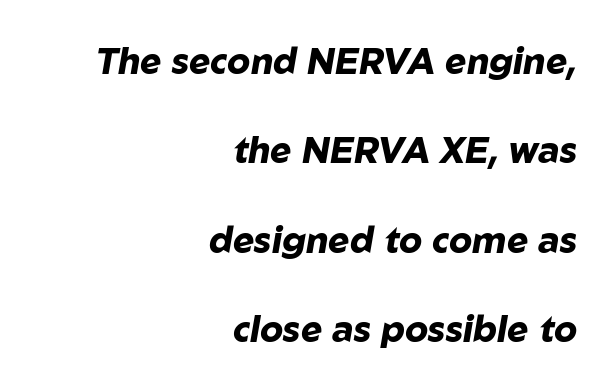
Q: Is the text bold? A: Yes.
Q: Is the text italic (slanted)? A: Yes, it leans right by about 10 degrees.
Q: Is the text underlined? A: No.
Q: How is the paragraph aligned? A: Right-aligned.
Q: Is the spacing between letters normal or unusually wide? A: Normal.
Q: Is the spacing between lines tight, normal or loose? A: Loose.
Q: Width (condensed, normal, or wide)? A: Normal.
Q: Stroke contrast? A: Low.
Q: x-height? A: Medium.
Q: Monospaced? A: No.
